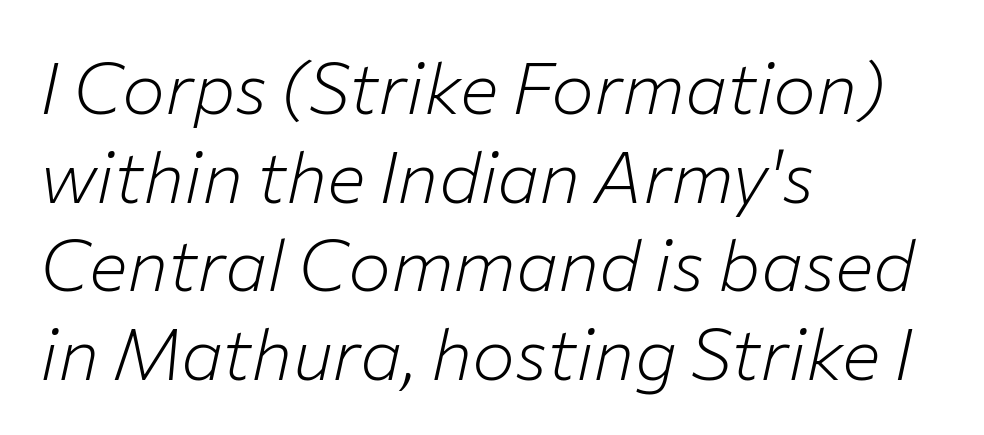
Here the glyphs are tracked normally, forming tight word shapes. This is not heavy type; no bold has been used. Observe the lean: these are italic letterforms. Check under the words: just untouched page. Proportional: the letters do not fall into vertical columns. The compositor pushed each line to the left boundary.
